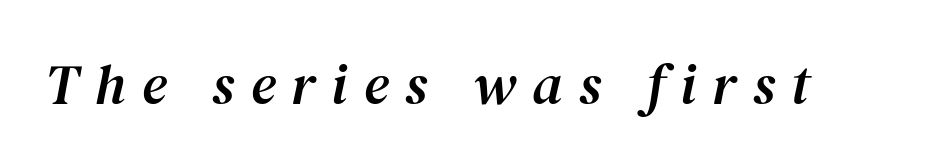
Note the varied advance widths — an 'i' is clearly narrower than an 'm'. Underline: absent. The passage shown is typeset with a serif family. The passage shown leans; its letterforms are oblique. Caption: expanded tracking, letters set apart.
